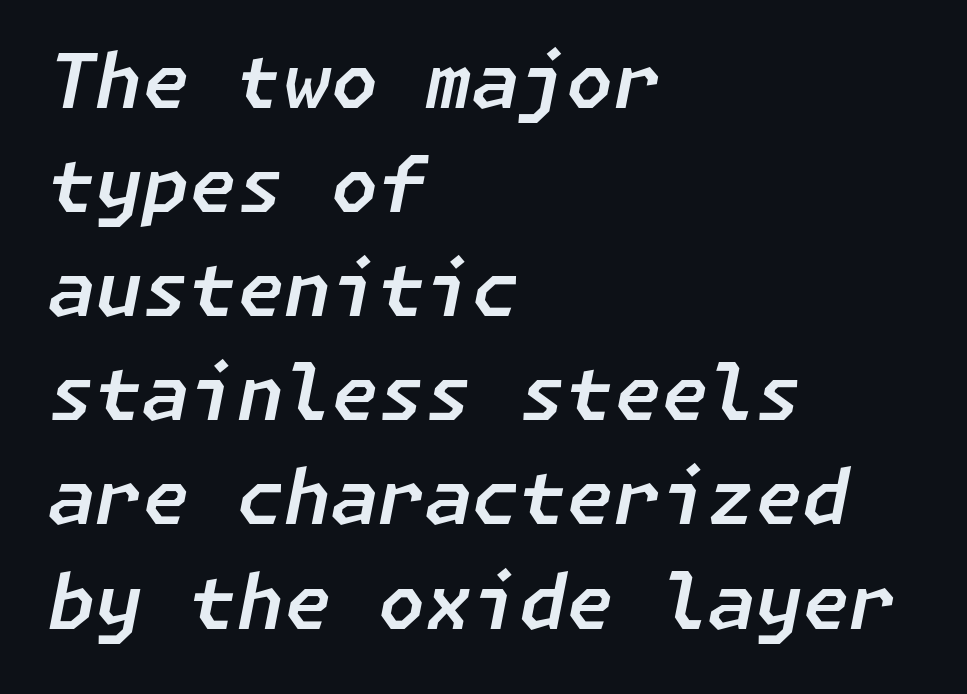
Honestly, there is no underline to notice here at all. Is the type slanted? Yes — the strokes lean at a clear angle. Vertically, the passage feels balanced, rows spaced as you'd expect. Short and long lines alike share a common starting point at left. There is no visible air inserted between adjacent glyphs.
